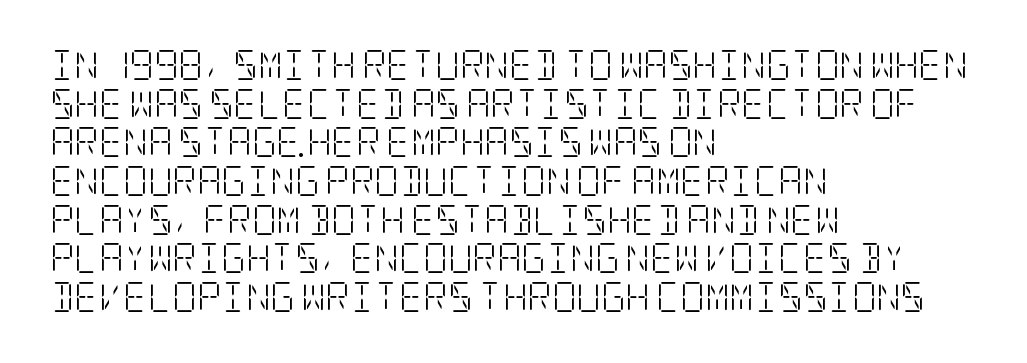
Q: Is the text bold? A: No.
Q: Is the text italic (slanted)? A: No, it is upright.
Q: Is the typeface a serif or a sans-serif typeface? A: Serif.
Q: Is the text underlined? A: No.
Q: How is the paragraph aligned? A: Left-aligned.
Q: Is the spacing between letters normal or unusually wide? A: Normal.
Q: Is the spacing between lines tight, normal or loose? A: Normal.
Q: Width (condensed, normal, or wide)? A: Condensed.
Q: Stroke contrast? A: Low.
Q: x-height? A: Large.
